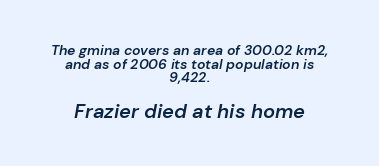
{"italic": "yes", "lean": "right", "slant_degrees": 10, "bold": "semi", "underline": "no", "align": "center", "line_spacing": "tight", "line_spacing_ratio": 0.97, "letter_spacing": "normal", "letter_spacing_em": 0.0, "larger_block": "second", "size_ratio": 1.43, "glyph_px": 20}
